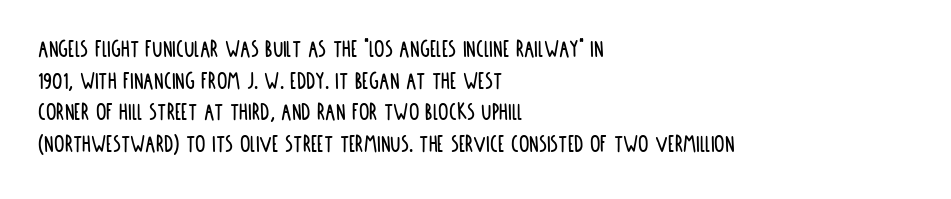
{"italic": "no", "underline": "no", "align": "left", "line_spacing_ratio": 1.22, "letter_spacing": "normal", "letter_spacing_em": 0.0, "glyph_px": 26}
